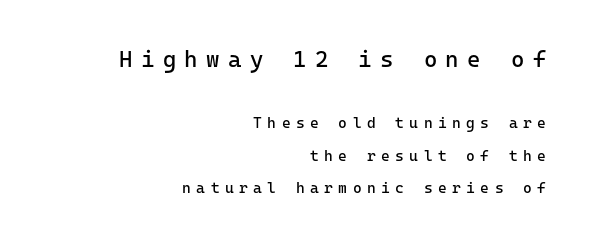
Q: Is the text bold? A: No.
Q: Is the text italic (slanted)? A: No, it is upright.
Q: Is the text underlined? A: No.
Q: How is the paragraph aligned? A: Right-aligned.
Q: Is the spacing between letters normal or unusually wide? A: Unusually wide.
Q: Is the spacing between lines tight, normal or loose? A: Loose.
Q: Which block of text is set in a larger size, the first (top) or the second (bottom)? A: The first (top) one.
